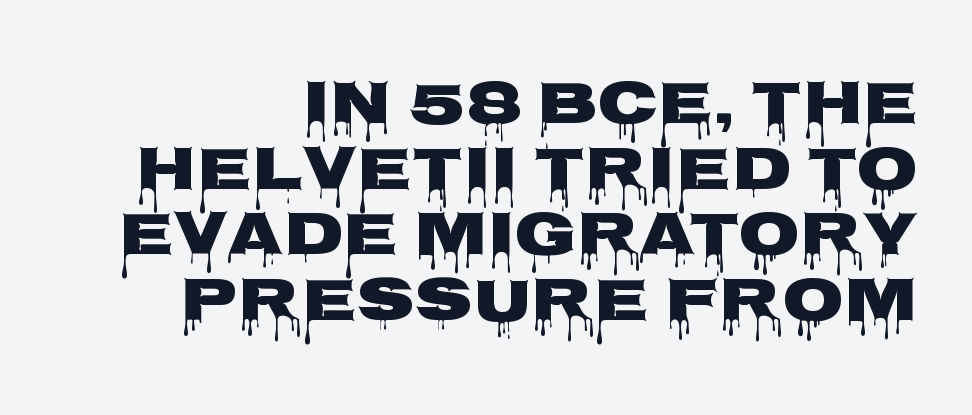
The image shows 63 px wide sans-serif type, upright; set right-aligned, tight line spacing (1.04x), normal letter spacing, not underlined; low stroke contrast and a large x-height.
